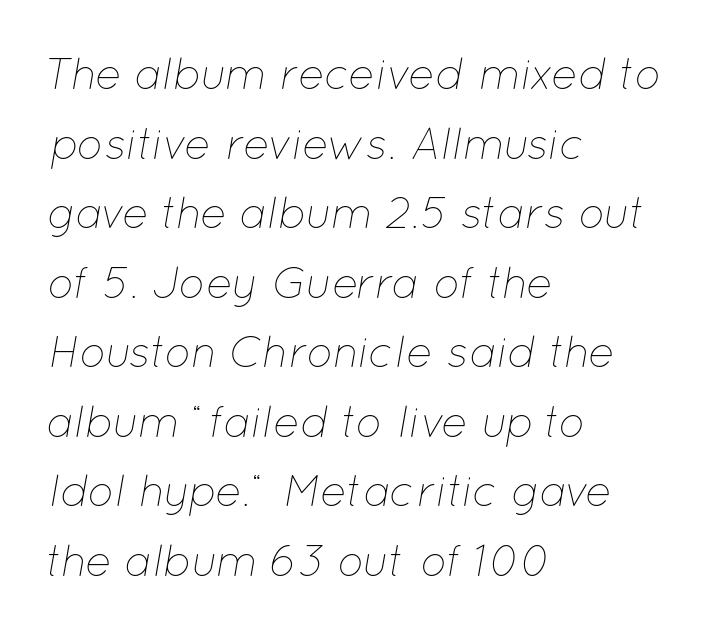
{"italic": "yes", "lean": "right", "slant_degrees": 12, "bold": "no", "weight": "thin", "width": "normal", "stroke_contrast": "low", "x_height": "medium", "monospaced": "no", "underline": "no", "align": "left", "line_spacing": "normal", "line_spacing_ratio": 1.58, "letter_spacing": "normal", "letter_spacing_em": 0.0, "glyph_px": 44}
